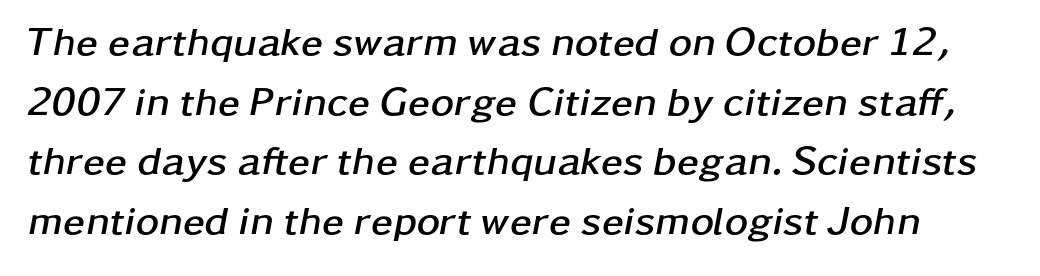
{"italic": "yes", "lean": "right", "slant_degrees": 11, "bold": "yes", "weight": "semibold", "width": "wide", "stroke_contrast": "low", "x_height": "medium", "monospaced": "no", "underline": "no", "line_spacing": "normal", "line_spacing_ratio": 1.49, "letter_spacing": "normal", "letter_spacing_em": 0.0, "glyph_px": 40}
